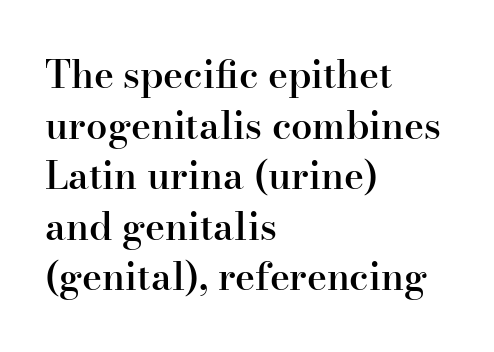
Q: Is the text bold? A: Semi-bold.
Q: Is the text italic (slanted)? A: No, it is upright.
Q: Is the typeface a serif or a sans-serif typeface? A: Serif.
Q: Is the text underlined? A: No.
Q: How is the paragraph aligned? A: Left-aligned.
Q: Is the spacing between letters normal or unusually wide? A: Normal.
Q: Is the spacing between lines tight, normal or loose? A: Normal.
Q: Width (condensed, normal, or wide)? A: Normal.
Q: Stroke contrast? A: High.
Q: x-height? A: Small.
Q: Monospaced? A: No.
